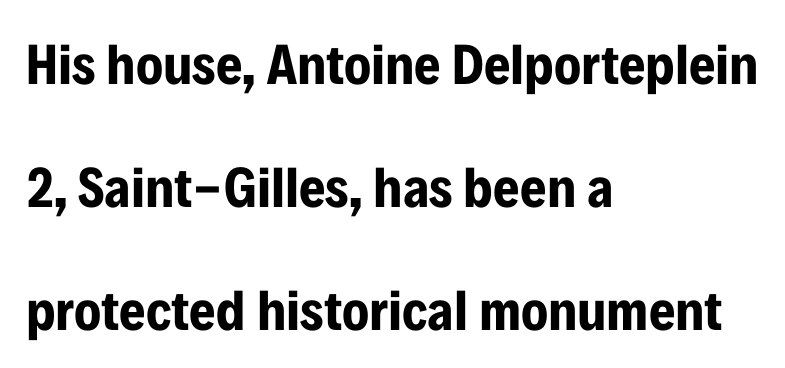
The image shows 57 px bold, condensed sans-serif type, upright; set left-aligned, loose line spacing (2.16x), normal letter spacing, not underlined; low stroke contrast and a medium x-height.
